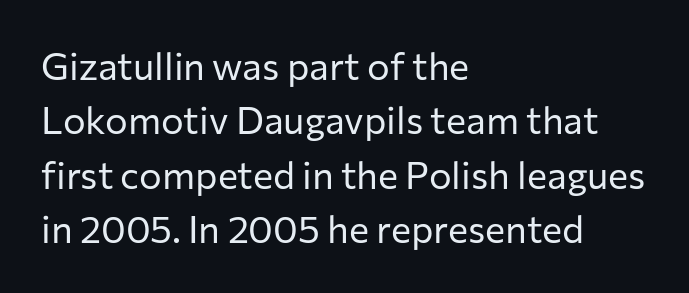
In terms of letterform style, serifs are entirely absent. Every row of glyphs begins at an identical x-position on the left. The letters look calm and open, with moderate or lighter stems. Students, observe: this is what conventionally led text looks like. Decoration check: the copy has no underline. It's the straight-up-and-down kind of type.
